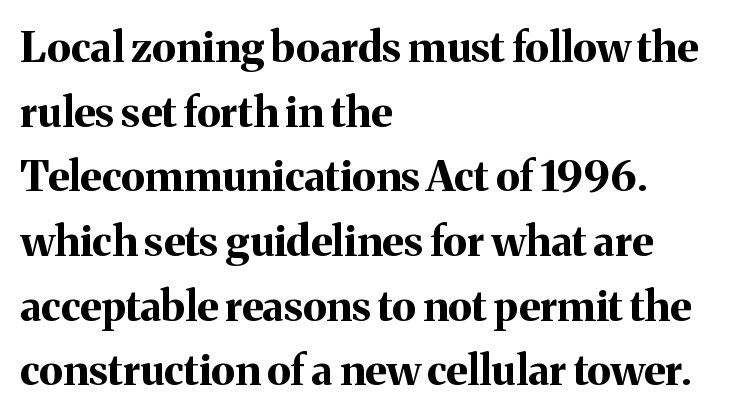
Q: Is the text bold? A: Yes.
Q: Is the text italic (slanted)? A: No, it is upright.
Q: Is the typeface a serif or a sans-serif typeface? A: Serif.
Q: Is the text underlined? A: No.
Q: How is the paragraph aligned? A: Left-aligned.
Q: Is the spacing between letters normal or unusually wide? A: Normal.
Q: Is the spacing between lines tight, normal or loose? A: Normal.
Q: Width (condensed, normal, or wide)? A: Normal.
Q: Stroke contrast? A: Medium.
Q: x-height? A: Medium.
Q: Monospaced? A: No.
